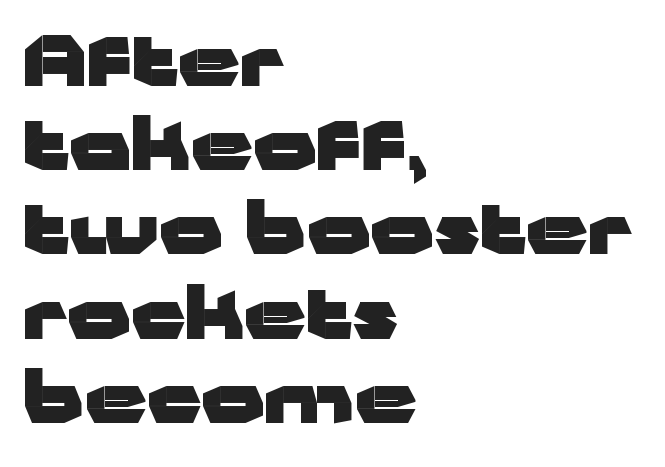
The image shows 69 px heavy, wide sans-serif type, upright; set left-aligned, line spacing 1.22x, normal letter spacing, not underlined; low stroke contrast and a medium x-height.
